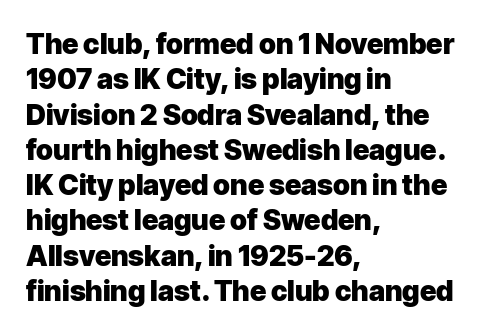
Q: Is the text bold? A: Yes.
Q: Is the text italic (slanted)? A: No, it is upright.
Q: Is the typeface a serif or a sans-serif typeface? A: Sans-serif.
Q: Is the text underlined? A: No.
Q: How is the paragraph aligned? A: Left-aligned.
Q: Is the spacing between letters normal or unusually wide? A: Normal.
Q: Is the spacing between lines tight, normal or loose? A: Normal.
Q: Width (condensed, normal, or wide)? A: Normal.
Q: Stroke contrast? A: Low.
Q: x-height? A: Medium.
Q: Monospaced? A: No.
